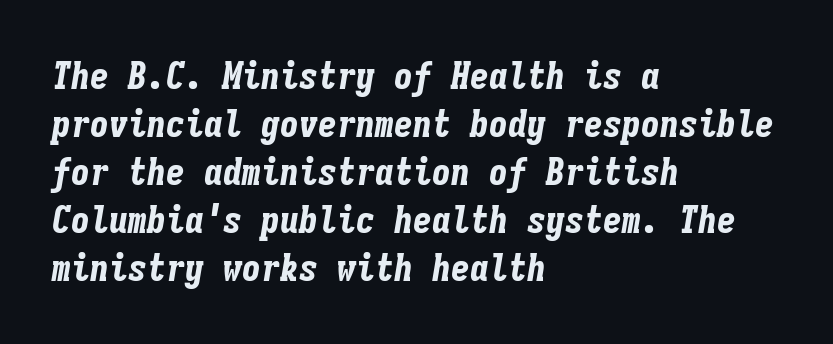
These lines were composed using italics. Standard letterfit; no display-style spreading of the glyphs. Every character here occupies the same horizontal width, giving the sample a typewriter-like rhythm. Evenly set lines give the paragraph a standard silhouette. Heavy, bold letterforms.
